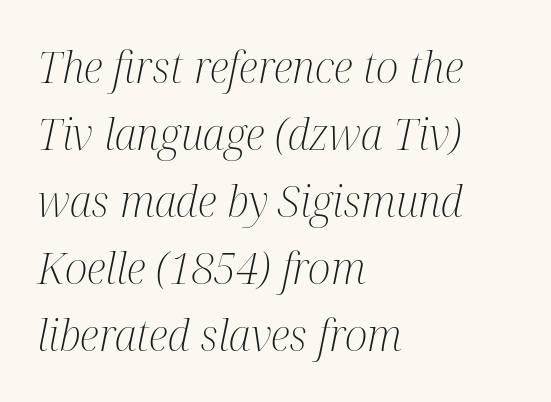
Q: Is the text bold? A: No.
Q: Is the text italic (slanted)? A: Yes, it leans right by about 12 degrees.
Q: Is the typeface a serif or a sans-serif typeface? A: Serif.
Q: Is the text underlined? A: No.
Q: How is the paragraph aligned? A: Left-aligned.
Q: Is the spacing between letters normal or unusually wide? A: Normal.
Q: Is the spacing between lines tight, normal or loose? A: Normal.
Q: Width (condensed, normal, or wide)? A: Condensed.
Q: Stroke contrast? A: Medium.
Q: x-height? A: Medium.
Q: Monospaced? A: No.
